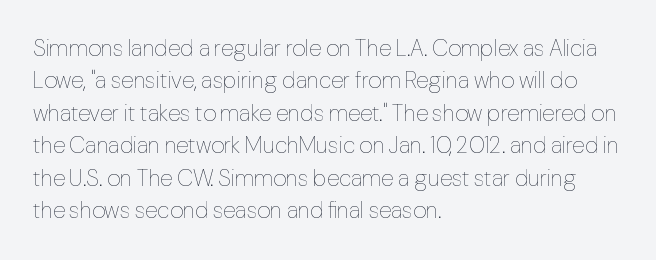
The image shows 23 px text type, upright; set left-aligned, normal line spacing (1.41x), normal letter spacing, not underlined.
